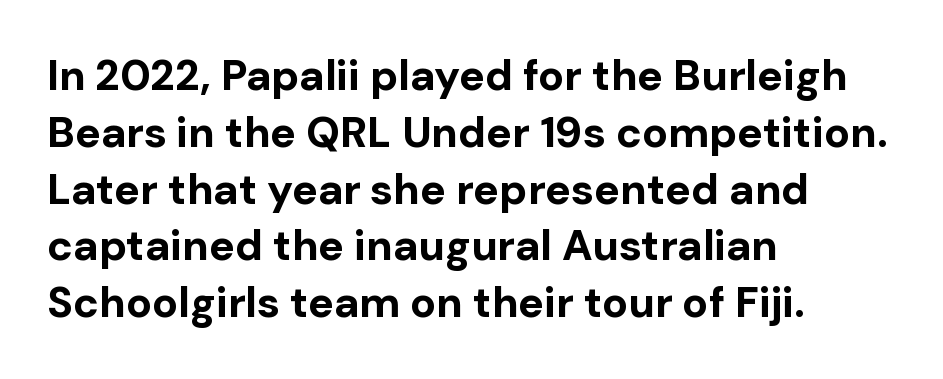
The image shows 43 px bold sans-serif type, upright; set left-aligned, normal line spacing (1.32x), normal letter spacing, not underlined; low stroke contrast and a medium x-height.
